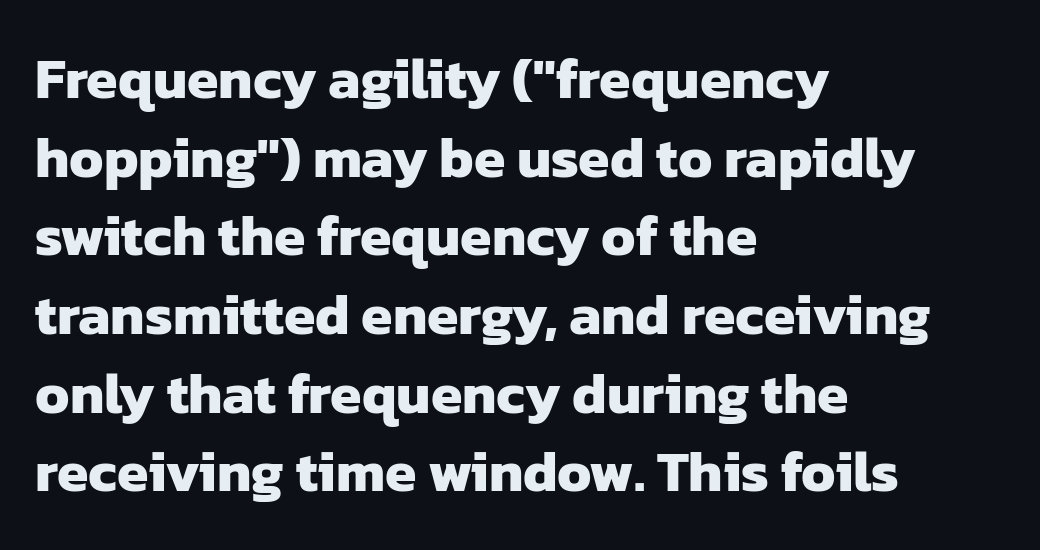
The image shows 57 px heavy sans-serif type; set left-aligned, normal line spacing (1.38x), normal letter spacing, not underlined; low stroke contrast and a medium x-height.
